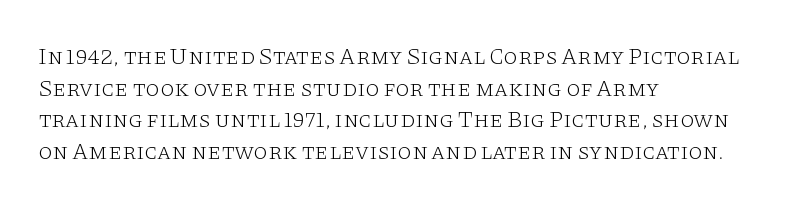
The image shows 23 px text type, upright; set left-aligned, normal line spacing (1.37x), normal letter spacing, not underlined.
